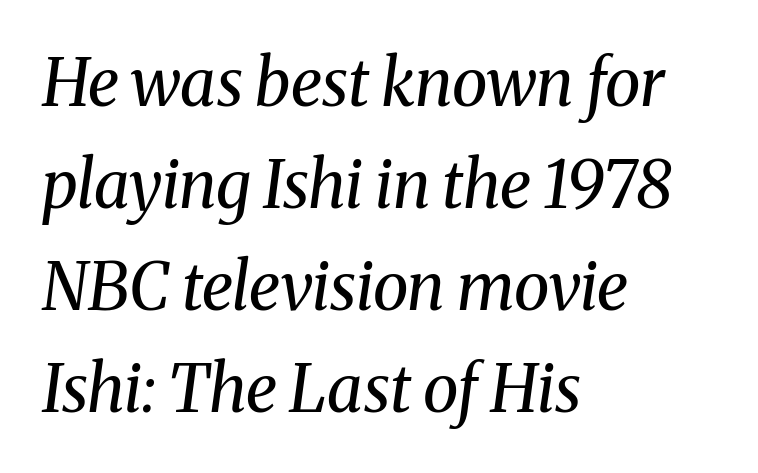
Designer's note — italics engaged. Serif or sans? Serif — the stroke terminals have little feet. The letters advance in unequal steps, a hallmark of proportional type. These lines are set flush left with a ragged right edge. The area under the type is left untouched.
